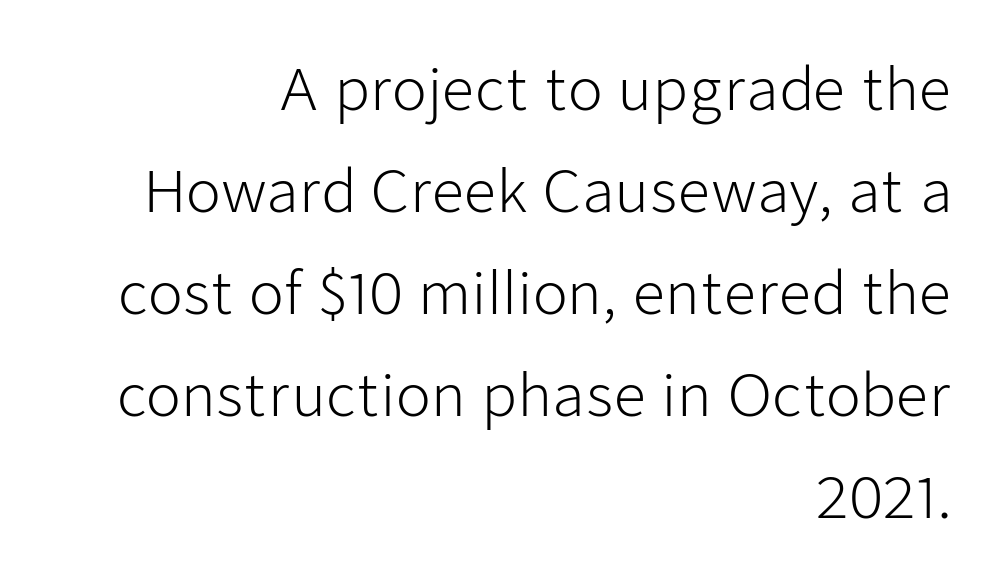
{"serif": "no", "italic": "no", "bold": "no", "weight": "light", "width": "normal", "stroke_contrast": "low", "x_height": "medium", "monospaced": "no", "underline": "no", "align": "right", "line_spacing_ratio": 1.79, "letter_spacing": "normal", "letter_spacing_em": 0.0, "glyph_px": 57}
